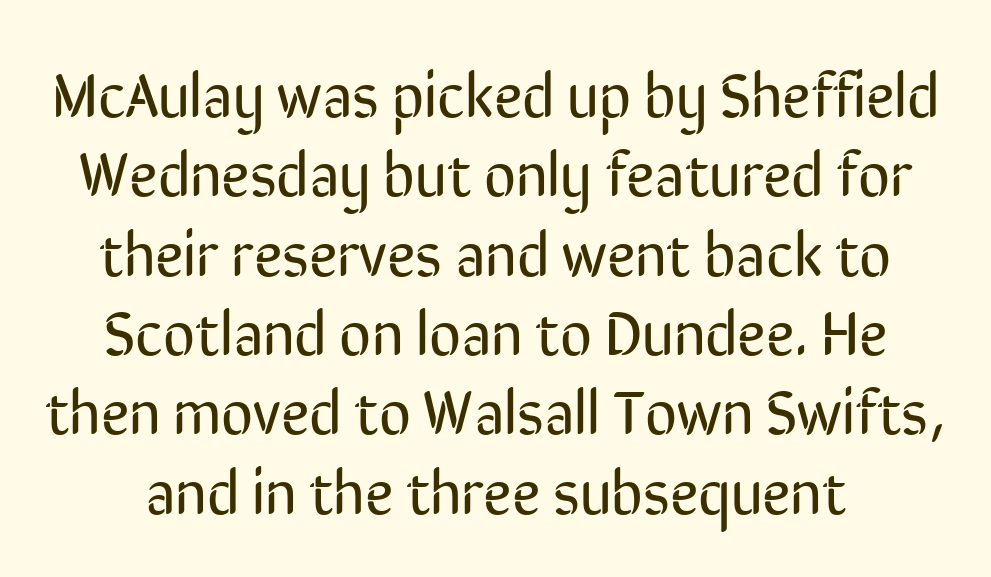
The image shows 62 px regular-weight, condensed sans-serif type, upright; set normal line spacing (1.28x), normal letter spacing, not underlined; low stroke contrast and a medium x-height.
